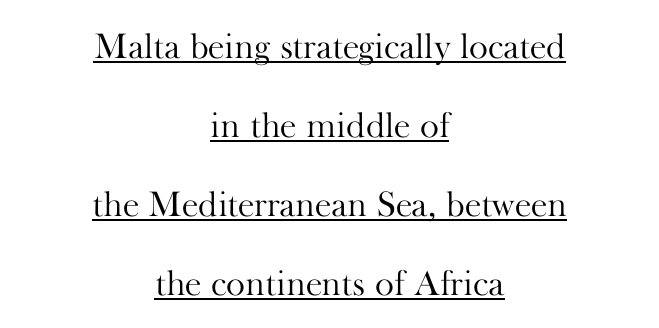
{"serif": "yes", "italic": "no", "bold": "no", "weight": "light", "width": "normal", "stroke_contrast": "high", "x_height": "small", "monospaced": "no", "underline": "yes", "align": "center", "line_spacing": "loose", "line_spacing_ratio": 2.19, "letter_spacing": "normal", "letter_spacing_em": 0.0, "glyph_px": 36}
